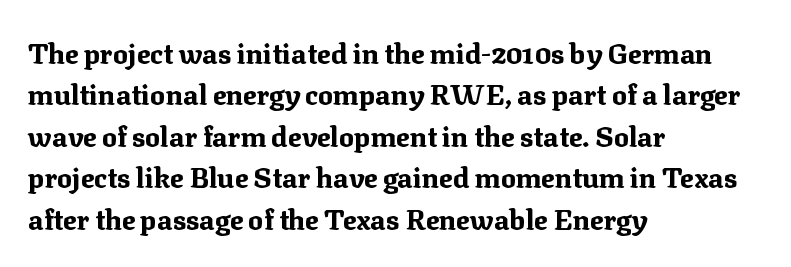
Q: Is the text bold? A: Yes.
Q: Is the text italic (slanted)? A: No, it is upright.
Q: Is the typeface a serif or a sans-serif typeface? A: Serif.
Q: Is the text underlined? A: No.
Q: How is the paragraph aligned? A: Left-aligned.
Q: Is the spacing between letters normal or unusually wide? A: Normal.
Q: Is the spacing between lines tight, normal or loose? A: Normal.
Q: Width (condensed, normal, or wide)? A: Normal.
Q: Stroke contrast? A: Medium.
Q: x-height? A: Medium.
Q: Monospaced? A: No.
